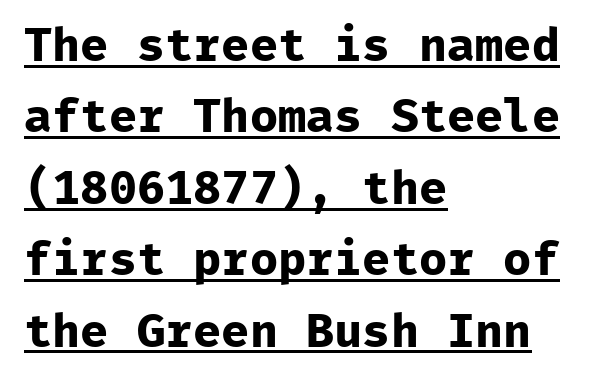
{"serif": "no", "italic": "no", "bold": "yes", "weight": "bold", "width": "normal", "stroke_contrast": "low", "x_height": "medium", "monospaced": "yes", "underline": "yes", "align": "left", "line_spacing": "normal", "line_spacing_ratio": 1.52, "letter_spacing": "normal", "letter_spacing_em": 0.0, "glyph_px": 47}
